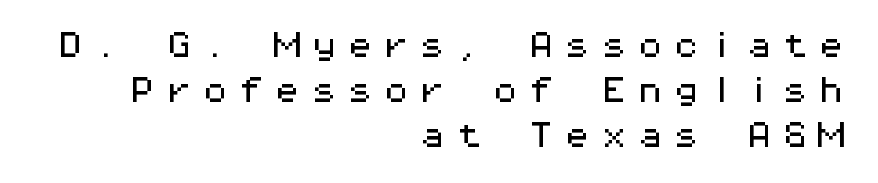
The image shows 29 px wide sans-serif type, upright, monospaced; set right-aligned, normal line spacing (1.56x), unusually wide letter spacing (+0.25 em), not underlined; medium stroke contrast and a medium x-height.
